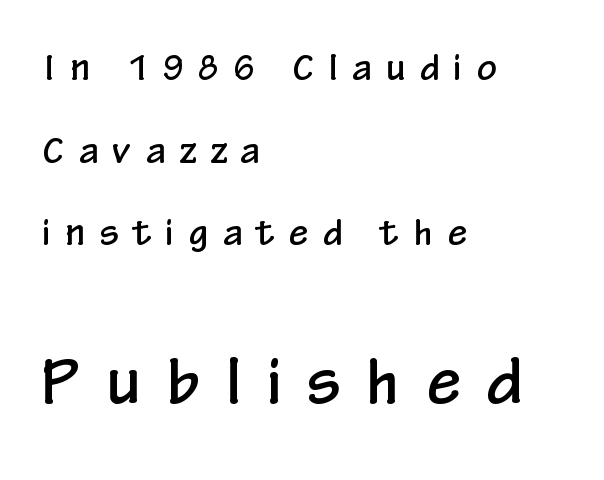
Q: Is the text italic (slanted)? A: No, it is upright.
Q: Is the typeface a serif or a sans-serif typeface? A: Sans-serif.
Q: Is the text underlined? A: No.
Q: How is the paragraph aligned? A: Left-aligned.
Q: Is the spacing between letters normal or unusually wide? A: Unusually wide.
Q: Is the spacing between lines tight, normal or loose? A: Loose.
Q: Which block of text is set in a larger size, the first (top) or the second (bottom)? A: The second (bottom) one.
Q: Width (condensed, normal, or wide)? A: Condensed.
Q: Stroke contrast? A: Low.
Q: x-height? A: Medium.
Q: Monospaced? A: No.
